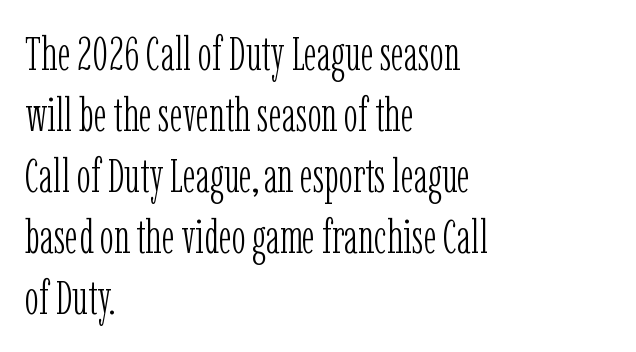
Q: Is the text bold? A: No.
Q: Is the text italic (slanted)? A: No, it is upright.
Q: Is the typeface a serif or a sans-serif typeface? A: Serif.
Q: Is the text underlined? A: No.
Q: How is the paragraph aligned? A: Left-aligned.
Q: Is the spacing between letters normal or unusually wide? A: Normal.
Q: Is the spacing between lines tight, normal or loose? A: Normal.
Q: Width (condensed, normal, or wide)? A: Condensed.
Q: Stroke contrast? A: Low.
Q: x-height? A: Medium.
Q: Monospaced? A: No.
